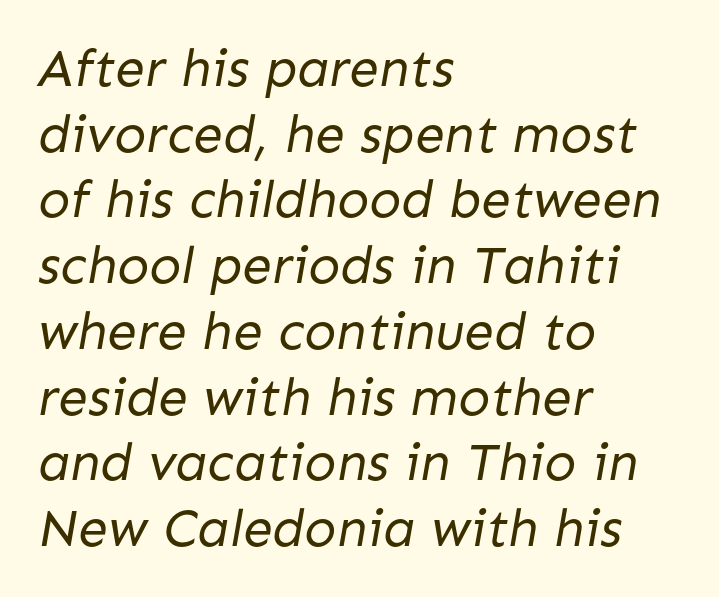
{"serif": "no", "bold": "no", "weight": "regular", "width": "normal", "stroke_contrast": "low", "x_height": "medium", "monospaced": "no", "underline": "no", "align": "left", "line_spacing_ratio": 1.24, "letter_spacing": "normal", "letter_spacing_em": 0.0, "glyph_px": 53}
